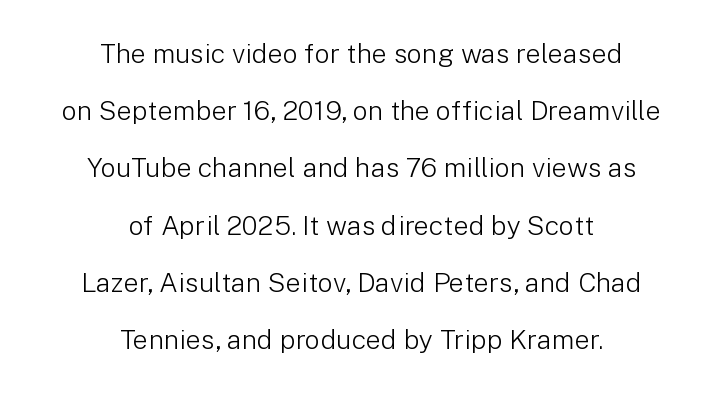
{"italic": "no", "bold": "no", "underline": "no", "align": "center", "line_spacing": "loose", "line_spacing_ratio": 2.12, "letter_spacing": "normal", "letter_spacing_em": 0.0, "glyph_px": 27}
